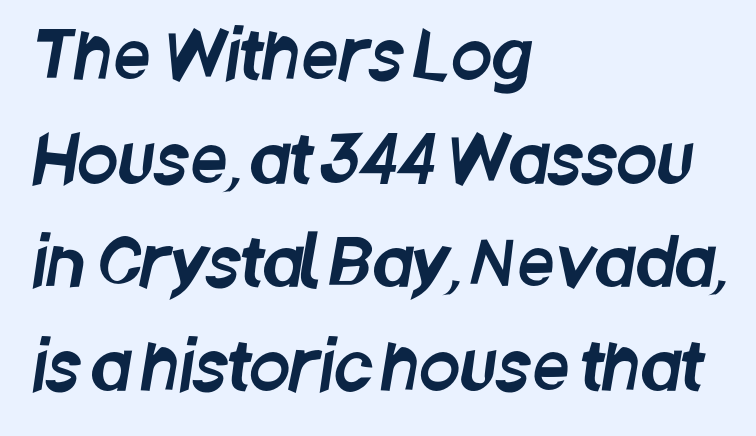
Q: Is the typeface a serif or a sans-serif typeface? A: Sans-serif.
Q: Is the text underlined? A: No.
Q: How is the paragraph aligned? A: Left-aligned.
Q: Is the spacing between letters normal or unusually wide? A: Normal.
Q: Is the spacing between lines tight, normal or loose? A: Normal.
Q: Width (condensed, normal, or wide)? A: Condensed.
Q: Stroke contrast? A: Low.
Q: x-height? A: Large.
Q: Monospaced? A: No.
